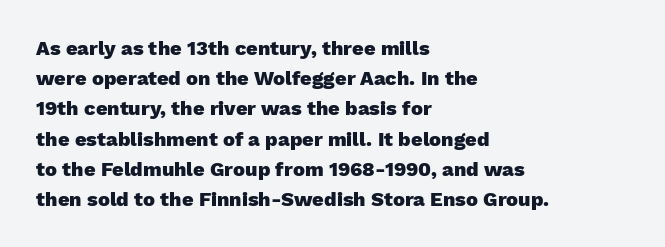
Q: Is the text bold? A: Yes.
Q: Is the text italic (slanted)? A: No, it is upright.
Q: Is the text underlined? A: No.
Q: How is the paragraph aligned? A: Left-aligned.
Q: Is the spacing between letters normal or unusually wide? A: Normal.
Q: Is the spacing between lines tight, normal or loose? A: Normal.
